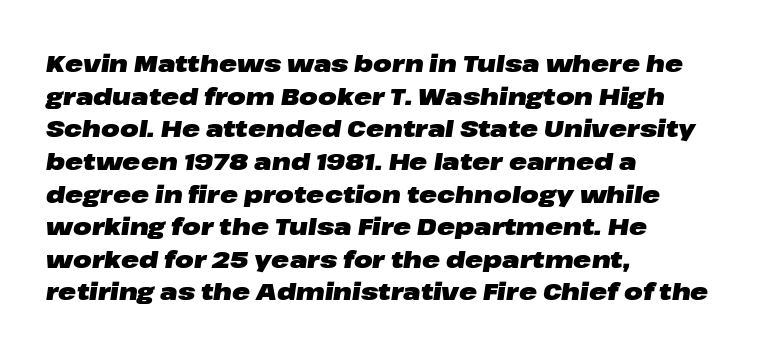
{"italic": "yes", "lean": "right", "slant_degrees": 8, "bold": "yes", "underline": "no", "align": "left", "line_spacing": "normal", "line_spacing_ratio": 1.36, "letter_spacing": "normal", "letter_spacing_em": 0.0, "glyph_px": 24}
